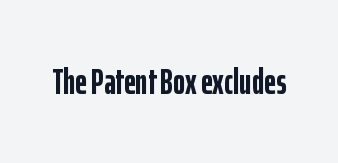
Nope, no serifs anywhere on these letters. These words are printed bold, with thick strokes throughout. A roman cut, with each character standing at attention. The face used here is proportionally spaced, like ordinary book or web type. Each row of text sits above clean, open space.
